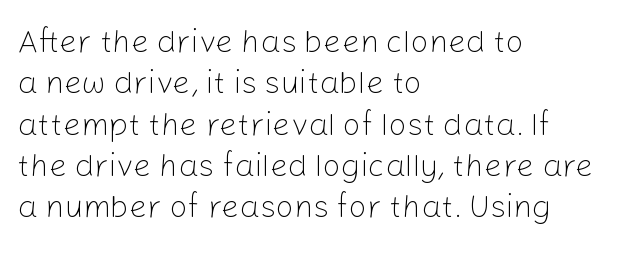
{"serif": "no", "italic": "no", "bold": "no", "weight": "light", "width": "normal", "stroke_contrast": "low", "x_height": "medium", "monospaced": "no", "underline": "no", "align": "left", "line_spacing": "normal", "line_spacing_ratio": 1.29, "letter_spacing": "normal", "letter_spacing_em": 0.0, "glyph_px": 32}
